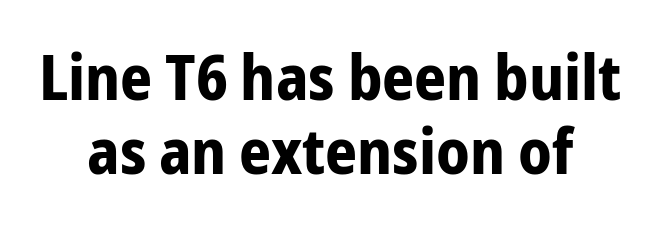
The image shows 63 px bold, condensed sans-serif type, upright; set centered, line spacing 1.18x, normal letter spacing, not underlined; low stroke contrast and a medium x-height.
